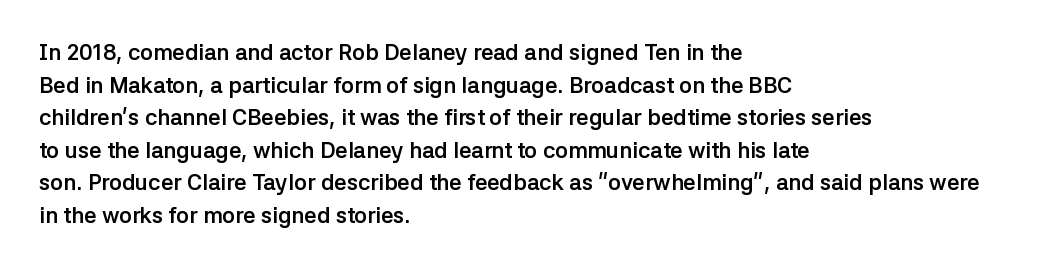
Q: Is the text bold? A: Yes.
Q: Is the text italic (slanted)? A: No, it is upright.
Q: Is the text underlined? A: No.
Q: How is the paragraph aligned? A: Left-aligned.
Q: Is the spacing between letters normal or unusually wide? A: Normal.
Q: Is the spacing between lines tight, normal or loose? A: Normal.
